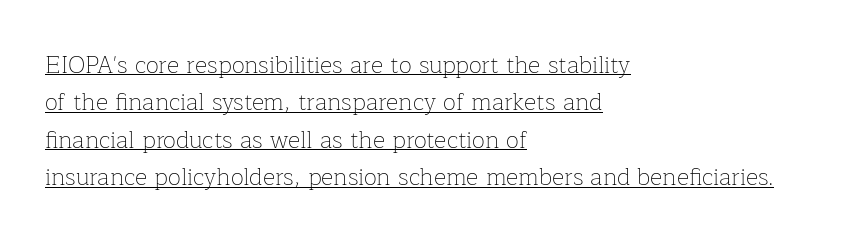
Q: Is the text bold? A: No.
Q: Is the text italic (slanted)? A: No, it is upright.
Q: Is the text underlined? A: Yes.
Q: How is the paragraph aligned? A: Left-aligned.
Q: Is the spacing between letters normal or unusually wide? A: Normal.
Q: Is the spacing between lines tight, normal or loose? A: Normal.
